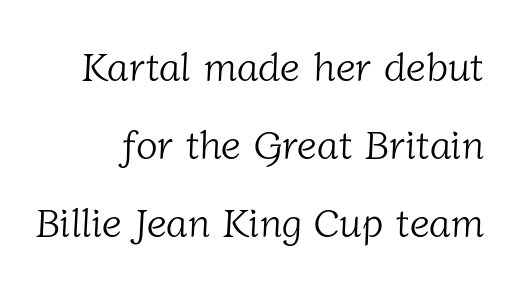
The image shows 40 px light serif type; set loose line spacing (1.95x), normal letter spacing, not underlined; low stroke contrast and a medium x-height.
